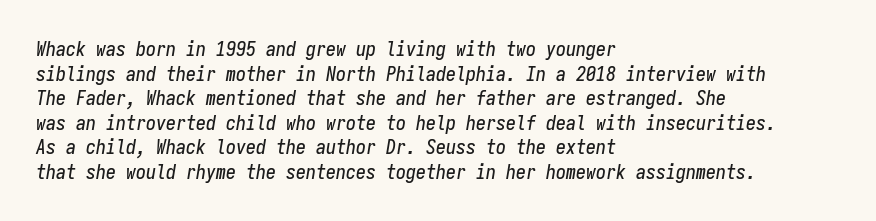
The image shows 20 px text type, italic (leaning right); set left-aligned, line spacing 1.23x, normal letter spacing, not underlined.
